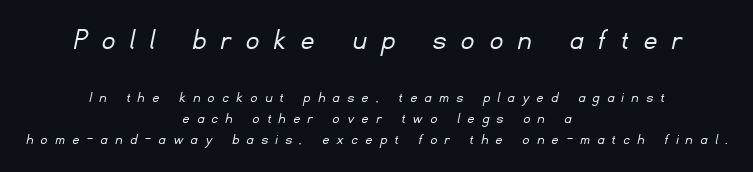
Q: Is the text bold? A: No.
Q: Is the typeface a serif or a sans-serif typeface? A: Sans-serif.
Q: Is the text underlined? A: No.
Q: How is the paragraph aligned? A: Centered.
Q: Is the spacing between letters normal or unusually wide? A: Unusually wide.
Q: Is the spacing between lines tight, normal or loose? A: Normal.
Q: Which block of text is set in a larger size, the first (top) or the second (bottom)? A: The first (top) one.
Q: Width (condensed, normal, or wide)? A: Normal.
Q: Stroke contrast? A: Low.
Q: x-height? A: Small.
Q: Monospaced? A: No.
